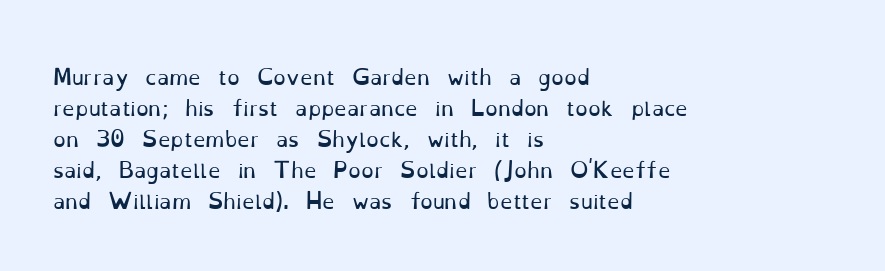
The face looks like a standard text weight, possibly lighter. The type is set solid horizontally, with unmodified tracking. The lettering stays uniformly vertical, giving the passage a roman look. Leading: standard. Casual observation: everything's shoved over to the left.
